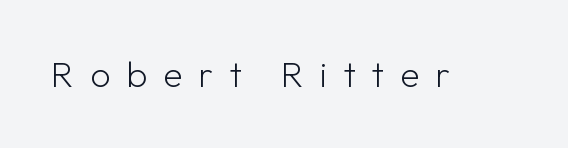
The image shows 36 px light sans-serif type, upright; set unusually wide letter spacing (+0.44 em), not underlined; low stroke contrast and a medium x-height.
